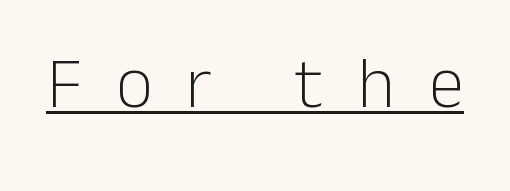
The image shows 72 px light sans-serif type, upright; set unusually wide letter spacing (+0.47 em), underlined; low stroke contrast and a medium x-height.
